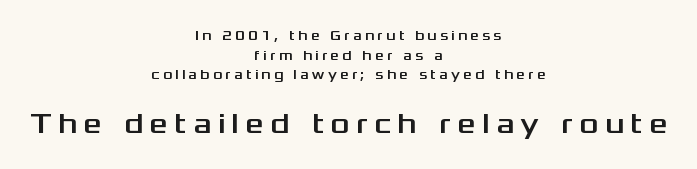
The image shows 29 px wide sans-serif type, upright; set centered, normal line spacing (1.41x), unusually wide letter spacing (+0.22 em), not underlined; the second (bottom) block is 2.07x larger; medium stroke contrast and a medium x-height.
